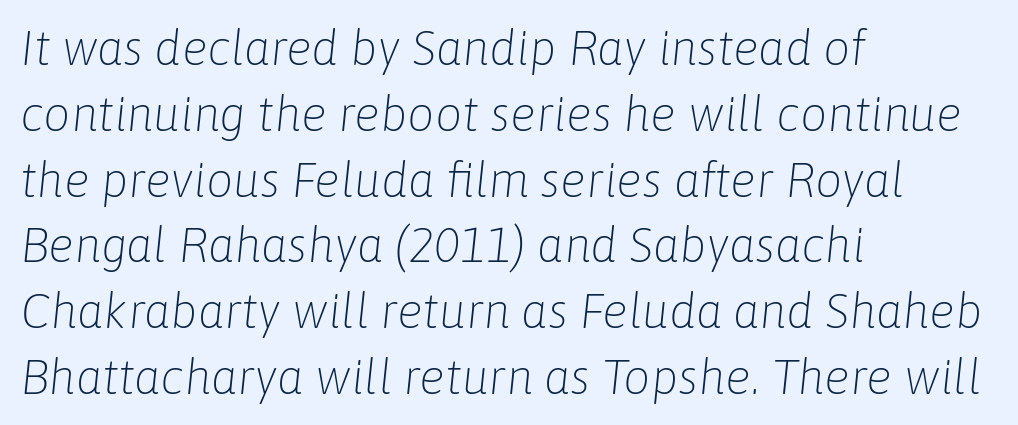
{"italic": "yes", "lean": "right", "slant_degrees": 6, "bold": "no", "weight": "light", "width": "normal", "stroke_contrast": "low", "x_height": "medium", "monospaced": "no", "underline": "no", "align": "left", "line_spacing": "normal", "line_spacing_ratio": 1.37, "letter_spacing": "normal", "letter_spacing_em": 0.0, "glyph_px": 48}
